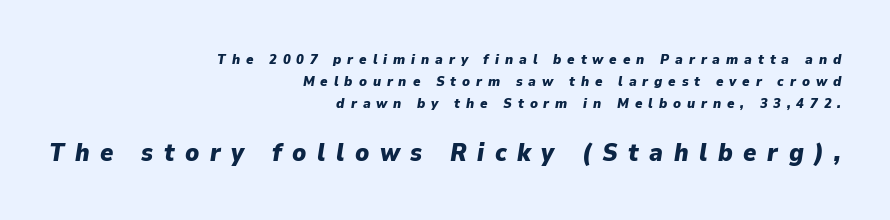
The image shows 25 px bold type, italic (leaning right); set right-aligned, normal line spacing (1.58x), unusually wide letter spacing (+0.42 em), not underlined; the second (bottom) block is 1.79x larger.
